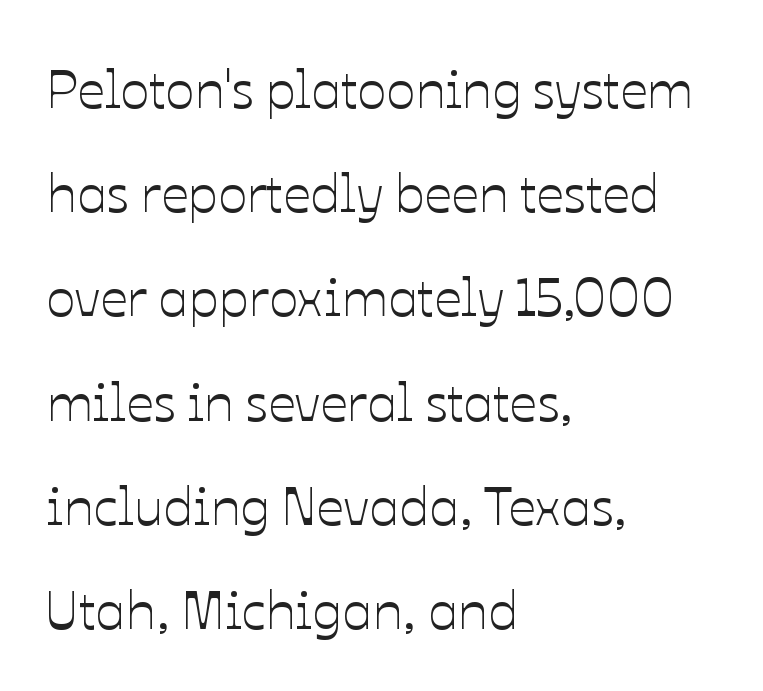
Q: Is the text italic (slanted)? A: No, it is upright.
Q: Is the text underlined? A: No.
Q: How is the paragraph aligned? A: Left-aligned.
Q: Is the spacing between letters normal or unusually wide? A: Normal.
Q: Is the spacing between lines tight, normal or loose? A: Loose.
Q: Width (condensed, normal, or wide)? A: Normal.
Q: Stroke contrast? A: Low.
Q: x-height? A: Medium.
Q: Monospaced? A: No.
